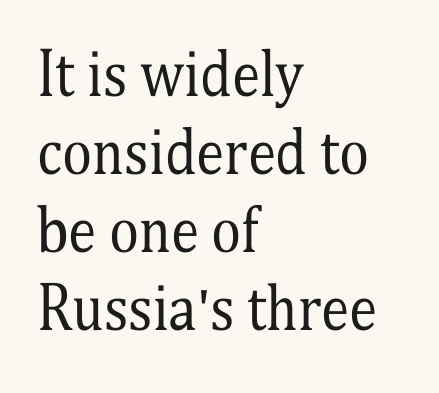
The face used here is proportionally spaced, like ordinary book or web type. The font sits on the lighter half of the weight spectrum, regular included. These lines stack with their left ends in a neat column. Unlike italic type, these characters show no tilt at all. This sample uses a serif face.
